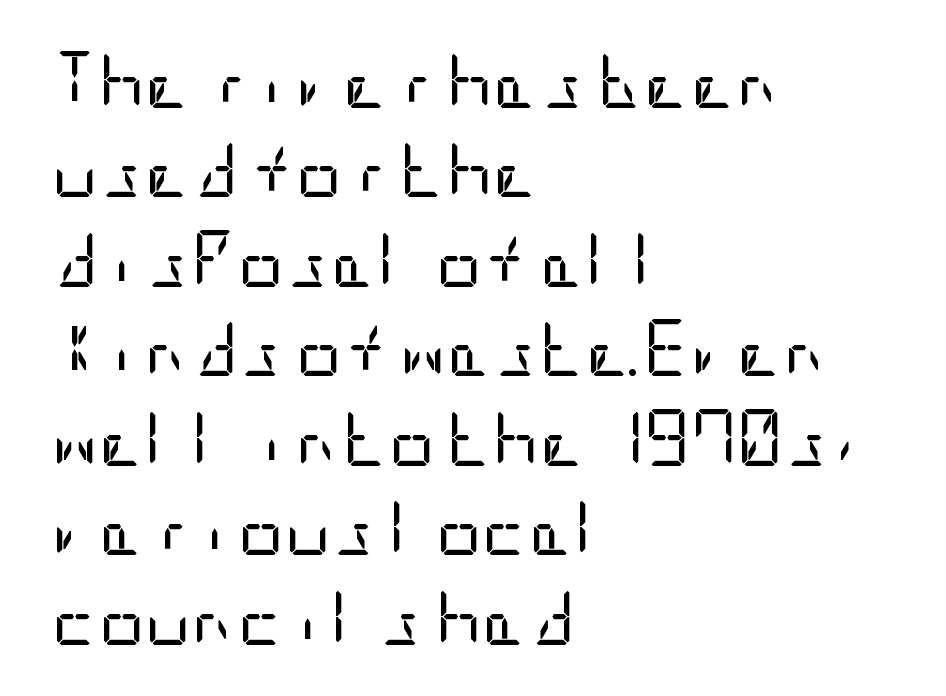
The image shows 57 px regular-weight, condensed sans-serif type, upright; set left-aligned, normal line spacing (1.57x), normal letter spacing, not underlined; low stroke contrast and a large x-height.
